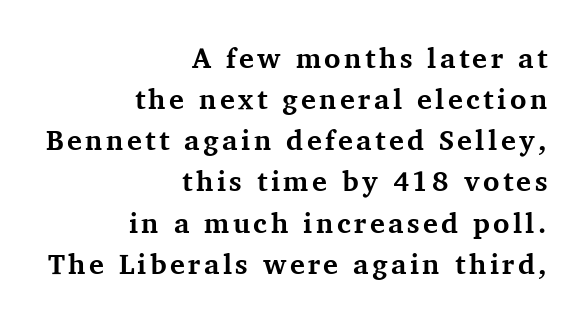
Q: Is the text bold? A: Yes.
Q: Is the text italic (slanted)? A: No, it is upright.
Q: Is the typeface a serif or a sans-serif typeface? A: Serif.
Q: Is the text underlined? A: No.
Q: How is the paragraph aligned? A: Right-aligned.
Q: Is the spacing between lines tight, normal or loose? A: Normal.
Q: Width (condensed, normal, or wide)? A: Normal.
Q: Stroke contrast? A: Medium.
Q: x-height? A: Medium.
Q: Monospaced? A: No.
